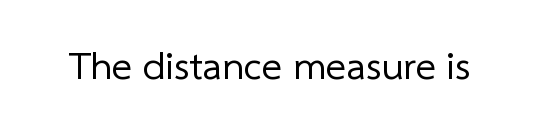
Descenders are the only things crossing below the line. The face used here is proportionally spaced, like ordinary book or web type. Weight: not bold — regular or lighter. Tracking value appears to be zero — textbook default spacing. The rendering shows plain stroke endings on the letterforms — a sans-serif design.
